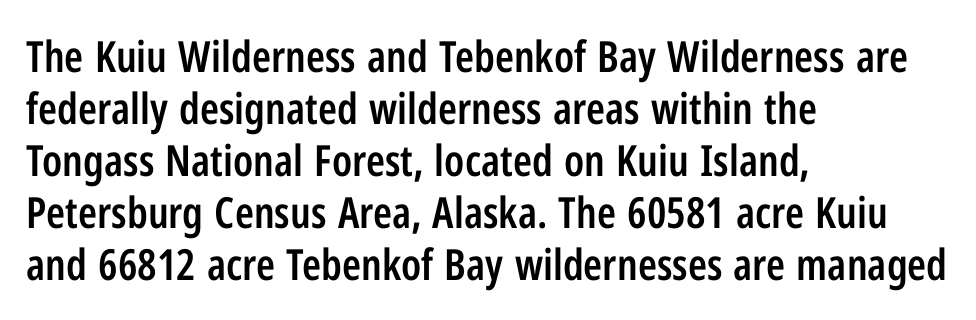
{"serif": "no", "italic": "no", "bold": "semi", "weight": "semibold", "width": "condensed", "stroke_contrast": "low", "x_height": "medium", "monospaced": "no", "underline": "no", "align": "left", "line_spacing_ratio": 1.21, "letter_spacing": "normal", "letter_spacing_em": 0.0, "glyph_px": 43}
